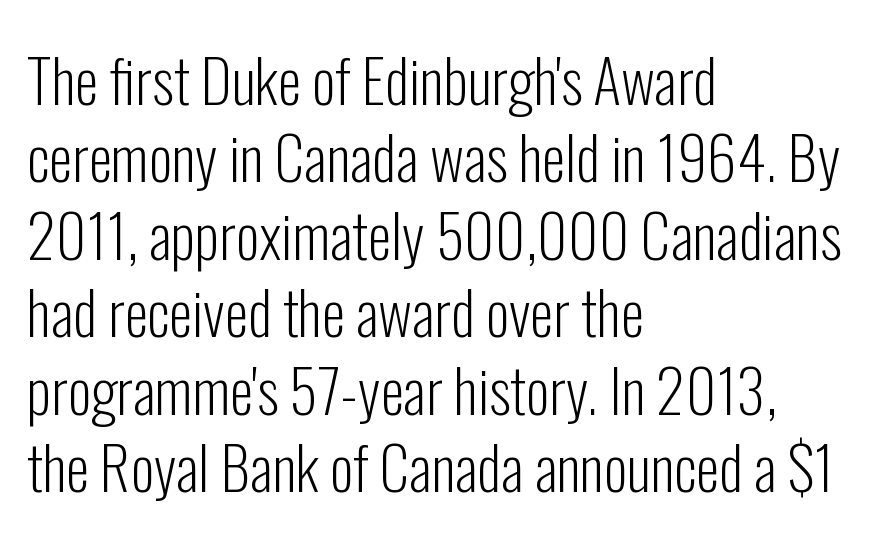
Q: Is the text bold? A: No.
Q: Is the text italic (slanted)? A: No, it is upright.
Q: Is the typeface a serif or a sans-serif typeface? A: Sans-serif.
Q: Is the text underlined? A: No.
Q: How is the paragraph aligned? A: Left-aligned.
Q: Is the spacing between letters normal or unusually wide? A: Normal.
Q: Is the spacing between lines tight, normal or loose? A: Normal.
Q: Width (condensed, normal, or wide)? A: Condensed.
Q: Stroke contrast? A: Low.
Q: x-height? A: Medium.
Q: Monospaced? A: No.
